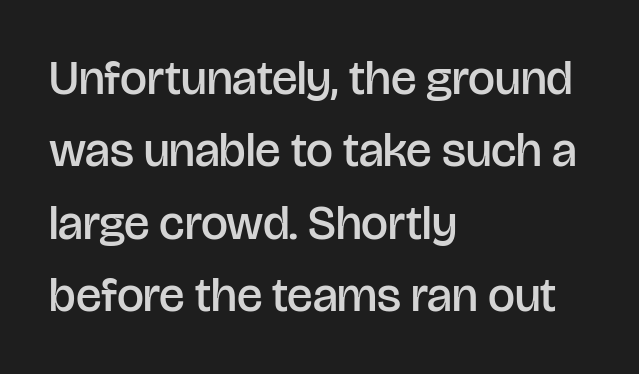
Q: Is the text bold? A: Semi-bold.
Q: Is the text italic (slanted)? A: No, it is upright.
Q: Is the typeface a serif or a sans-serif typeface? A: Sans-serif.
Q: Is the text underlined? A: No.
Q: How is the paragraph aligned? A: Left-aligned.
Q: Is the spacing between letters normal or unusually wide? A: Normal.
Q: Is the spacing between lines tight, normal or loose? A: Normal.
Q: Width (condensed, normal, or wide)? A: Normal.
Q: Stroke contrast? A: Low.
Q: x-height? A: Large.
Q: Monospaced? A: No.
